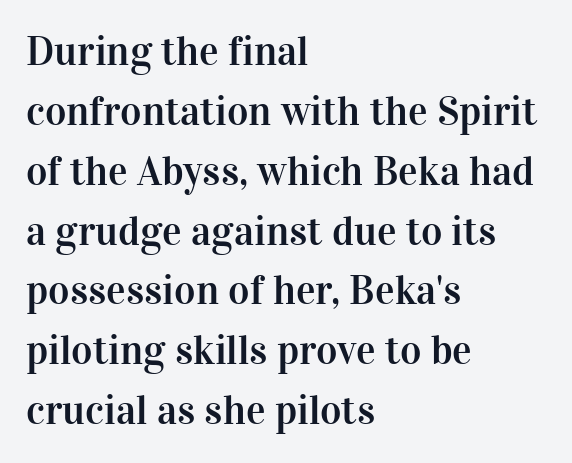
The image shows 41 px serif type, upright; set left-aligned, normal line spacing (1.46x), normal letter spacing, not underlined; high stroke contrast and a medium x-height.
